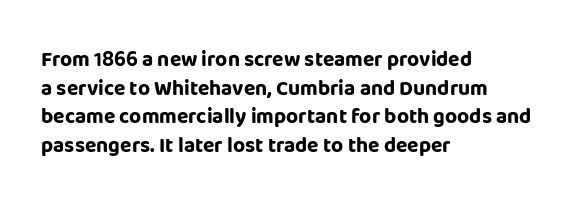
{"italic": "no", "bold": "yes", "underline": "no", "align": "left", "line_spacing": "normal", "line_spacing_ratio": 1.36, "letter_spacing": "normal", "letter_spacing_em": 0.0, "glyph_px": 21}
